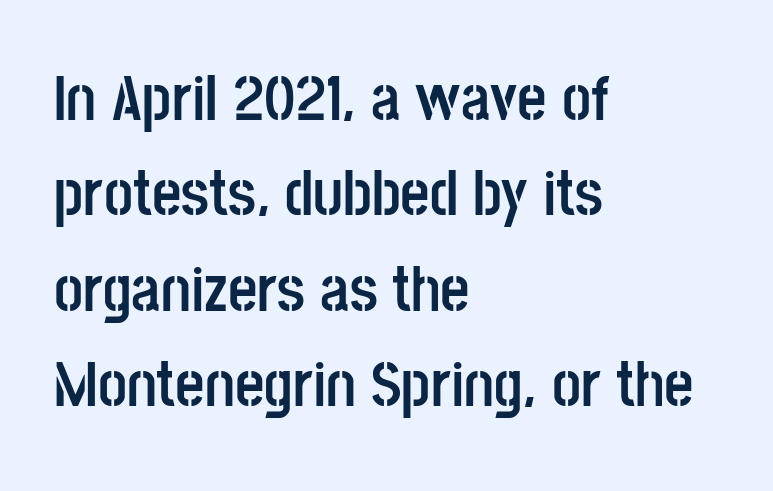
The image shows 64 px semibold, condensed sans-serif type, upright; set left-aligned, normal line spacing (1.49x), normal letter spacing, not underlined; low stroke contrast and a large x-height.
